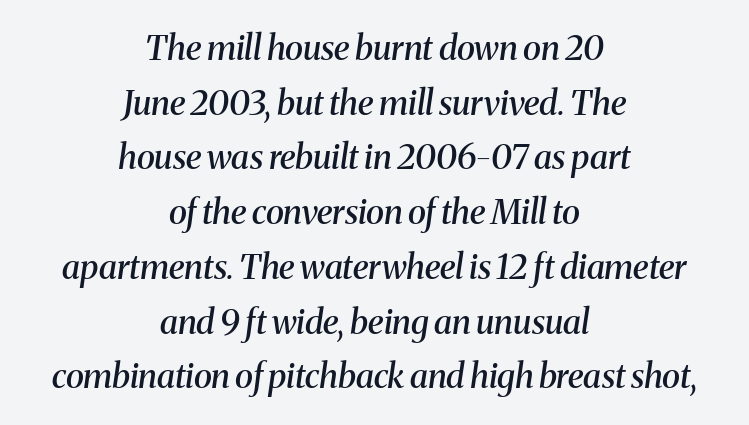
Q: Is the text bold? A: Semi-bold.
Q: Is the text italic (slanted)? A: Yes, it leans right by about 8 degrees.
Q: Is the typeface a serif or a sans-serif typeface? A: Serif.
Q: Is the text underlined? A: No.
Q: How is the paragraph aligned? A: Centered.
Q: Is the spacing between letters normal or unusually wide? A: Normal.
Q: Is the spacing between lines tight, normal or loose? A: Normal.
Q: Width (condensed, normal, or wide)? A: Normal.
Q: Stroke contrast? A: Medium.
Q: x-height? A: Medium.
Q: Monospaced? A: No.
